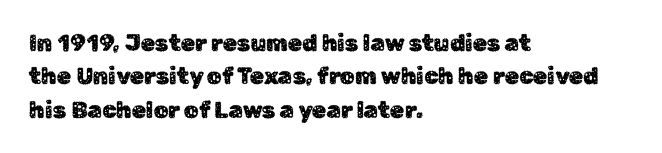
The rendering uses a moderate line-height, typical for paragraphs. These lines were composed using upright roman letters. The gaps between neighbouring characters are ordinary and unremarkable. Has an underline been added? It has not. Line starts are locked; line ends wander.
